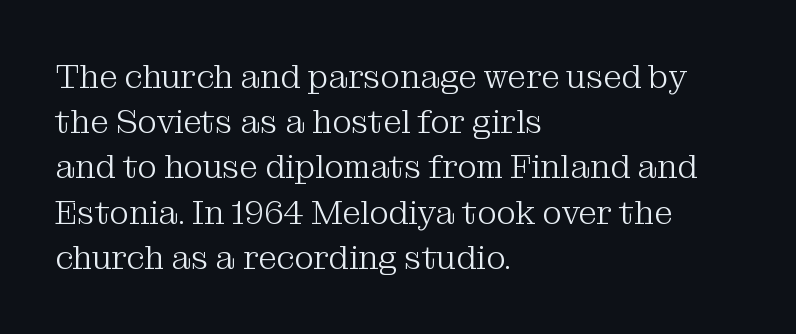
The image shows 33 px light serif type, upright; set left-aligned, normal line spacing (1.37x), normal letter spacing, not underlined; medium stroke contrast and a medium x-height.
